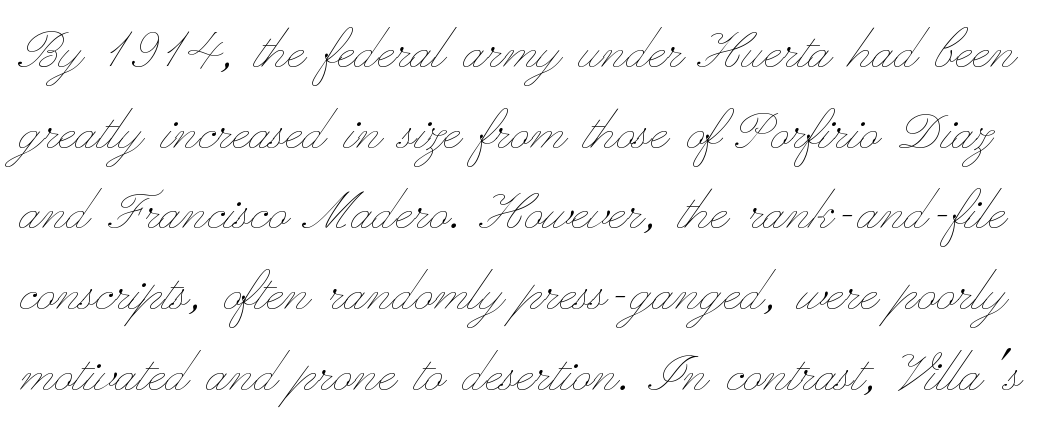
{"bold": "no", "weight": "thin", "width": "wide", "stroke_contrast": "low", "x_height": "small", "monospaced": "no", "underline": "no", "line_spacing": "normal", "line_spacing_ratio": 1.26, "letter_spacing": "normal", "letter_spacing_em": 0.0, "glyph_px": 64}
